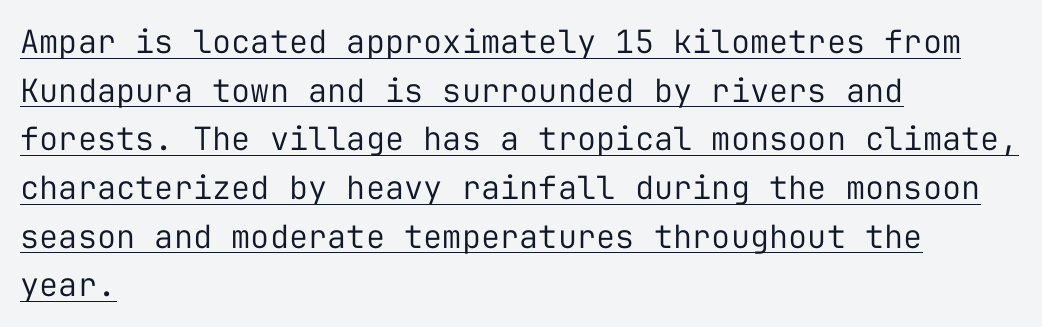
The image shows 32 px regular-weight sans-serif type, upright, monospaced; set left-aligned, normal line spacing (1.52x), normal letter spacing, underlined; low stroke contrast and a medium x-height.
